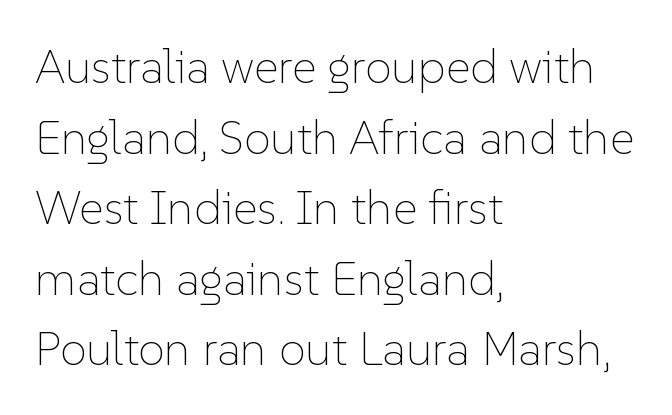
Q: Is the text bold? A: No.
Q: Is the text italic (slanted)? A: No, it is upright.
Q: Is the text underlined? A: No.
Q: How is the paragraph aligned? A: Left-aligned.
Q: Is the spacing between letters normal or unusually wide? A: Normal.
Q: Is the spacing between lines tight, normal or loose? A: Normal.
Q: Width (condensed, normal, or wide)? A: Normal.
Q: Stroke contrast? A: Low.
Q: x-height? A: Medium.
Q: Monospaced? A: No.
